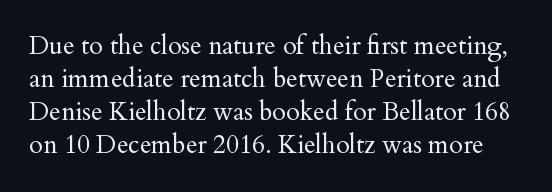
The image shows 25 px text type, upright; set normal line spacing (1.32x), normal letter spacing, not underlined.
